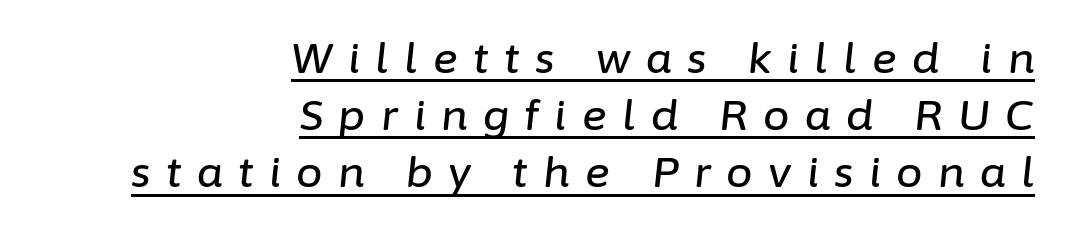
Q: Is the text italic (slanted)? A: Yes, it leans right by about 6 degrees.
Q: Is the text underlined? A: Yes.
Q: How is the paragraph aligned? A: Right-aligned.
Q: Is the spacing between letters normal or unusually wide? A: Unusually wide.
Q: Is the spacing between lines tight, normal or loose? A: Normal.
Q: Width (condensed, normal, or wide)? A: Normal.
Q: Stroke contrast? A: Low.
Q: x-height? A: Medium.
Q: Monospaced? A: No.
